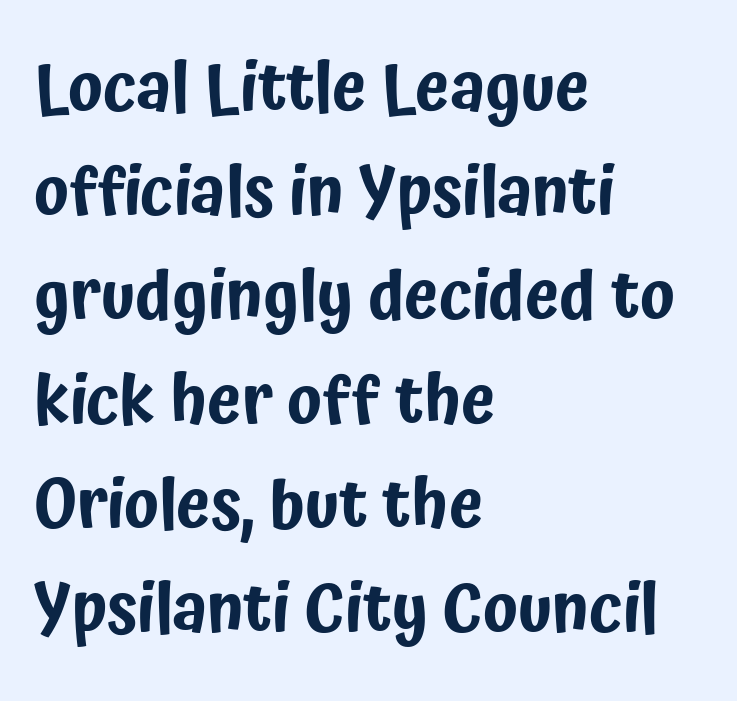
Clear beneath every line of the passage. Note: no serifs on the glyphs. Horizontal bands of white between lines are of average thickness. If you drew a line through each stem, it would be perfectly vertical. The rendering uses natural spacing where letterforms have individual widths. Glyph-to-glyph distance matches everyday printed text.
